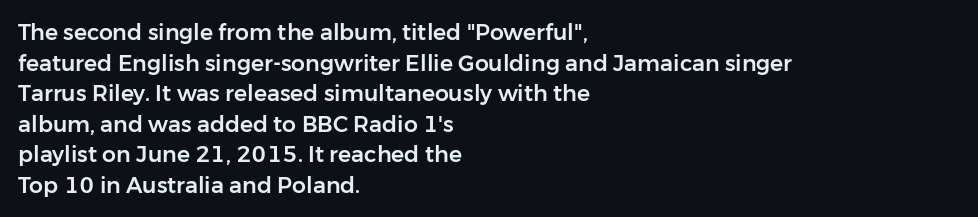
The image shows 22 px text type, upright; set left-aligned, normal line spacing (1.39x), normal letter spacing, not underlined.
